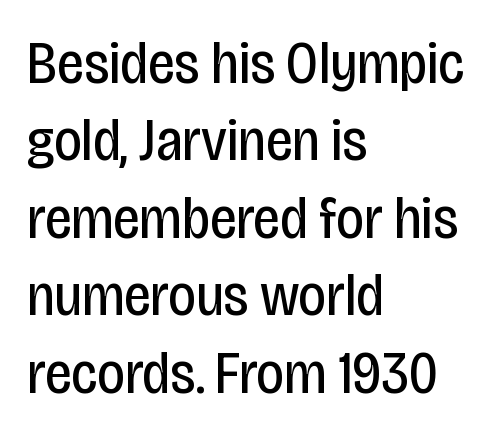
The image shows 60 px regular-weight, condensed sans-serif type, upright; set left-aligned, normal line spacing (1.29x), normal letter spacing, not underlined; low stroke contrast and a large x-height.
